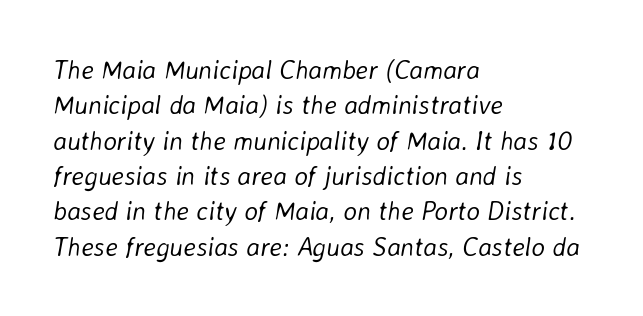
{"italic": "yes", "lean": "right", "slant_degrees": 8, "bold": "no", "underline": "no", "align": "left", "line_spacing": "normal", "line_spacing_ratio": 1.36, "letter_spacing": "normal", "letter_spacing_em": 0.0, "glyph_px": 26}
